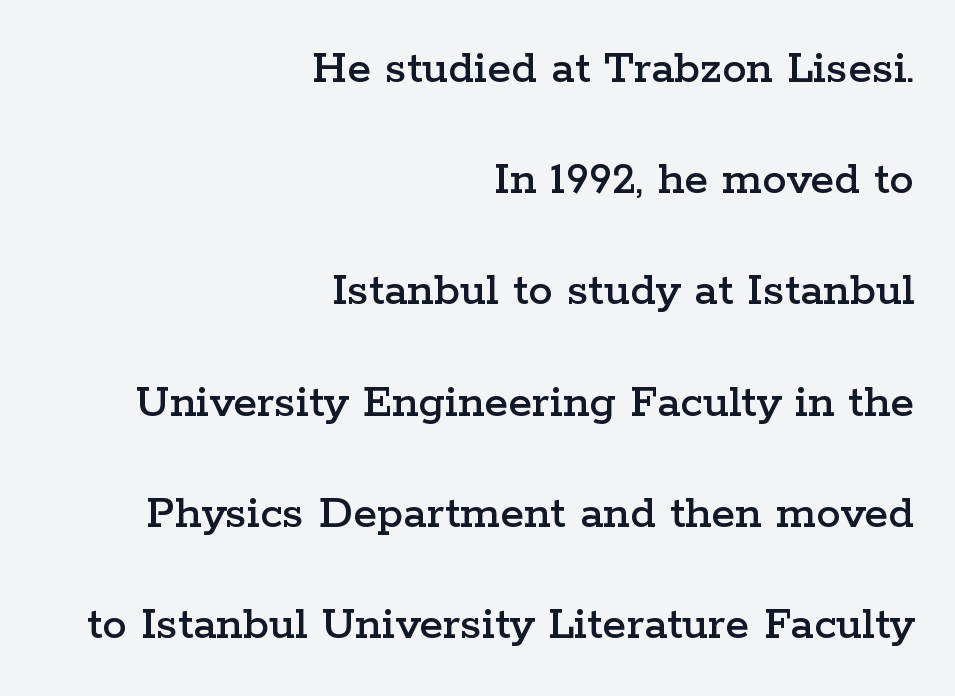
The image shows 49 px wide serif type, upright; set right-aligned, loose line spacing (2.27x), normal letter spacing, not underlined; low stroke contrast and a medium x-height.
